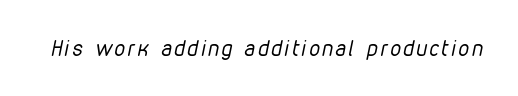
Type without underlining. Weight: regular or lighter. Italic? Definitely — the glyphs are oblique.
